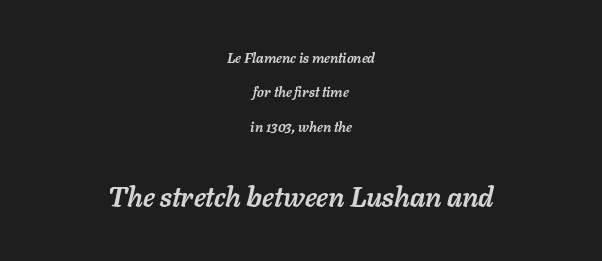
Q: Is the text bold? A: Yes.
Q: Is the text italic (slanted)? A: Yes, it leans right by about 11 degrees.
Q: Is the text underlined? A: No.
Q: How is the paragraph aligned? A: Centered.
Q: Is the spacing between letters normal or unusually wide? A: Normal.
Q: Is the spacing between lines tight, normal or loose? A: Loose.
Q: Which block of text is set in a larger size, the first (top) or the second (bottom)? A: The second (bottom) one.
Q: Width (condensed, normal, or wide)? A: Normal.
Q: Stroke contrast? A: Low.
Q: x-height? A: Medium.
Q: Monospaced? A: No.
